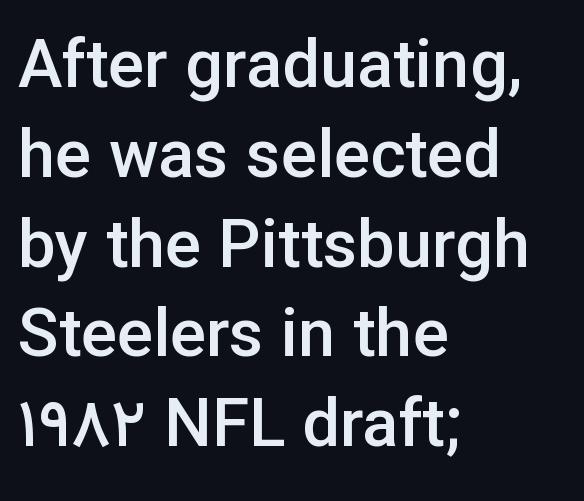
Each letter keeps its own natural width here, so spacing adapts to shape. Look at the stroke-to-counter ratio: somewhat heavy, a semibold. The letters sit at their default tracking, neither squeezed nor spread. Teacher's note: observe the even left margin — that is flush-left alignment. The characters display no serif detailing; their extremities are plain. The rows are spaced the way most documents space them.
